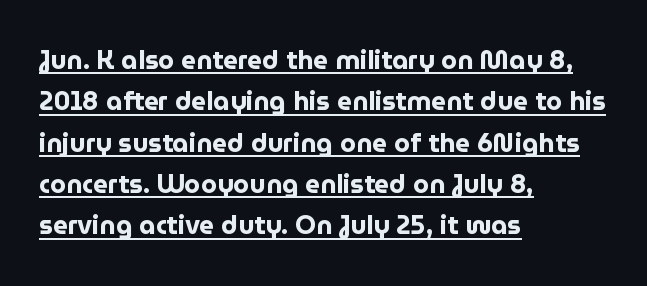
{"italic": "no", "bold": "yes", "underline": "yes", "align": "left", "line_spacing": "normal", "line_spacing_ratio": 1.59, "letter_spacing": "normal", "letter_spacing_em": 0.0, "glyph_px": 26}
